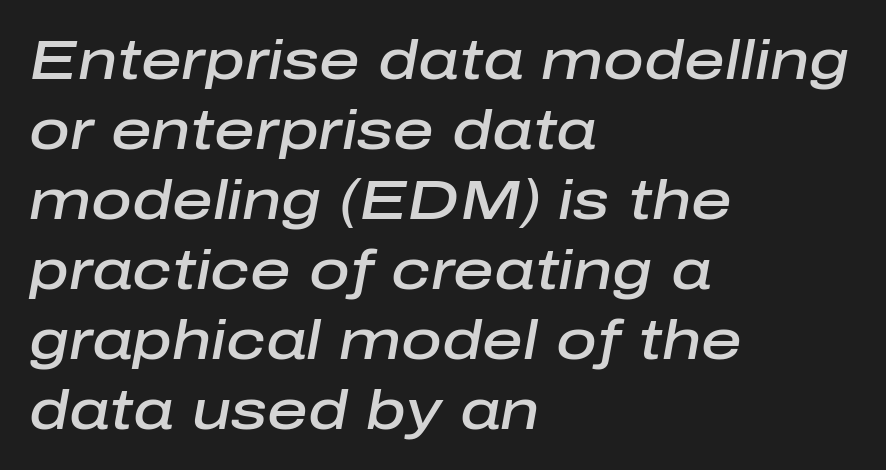
Q: Is the text bold? A: Semi-bold.
Q: Is the text italic (slanted)? A: Yes, it leans right by about 10 degrees.
Q: Is the text underlined? A: No.
Q: How is the paragraph aligned? A: Left-aligned.
Q: Is the spacing between letters normal or unusually wide? A: Normal.
Q: Is the spacing between lines tight, normal or loose? A: Normal.
Q: Width (condensed, normal, or wide)? A: Normal.
Q: Stroke contrast? A: Low.
Q: x-height? A: Medium.
Q: Monospaced? A: No.
